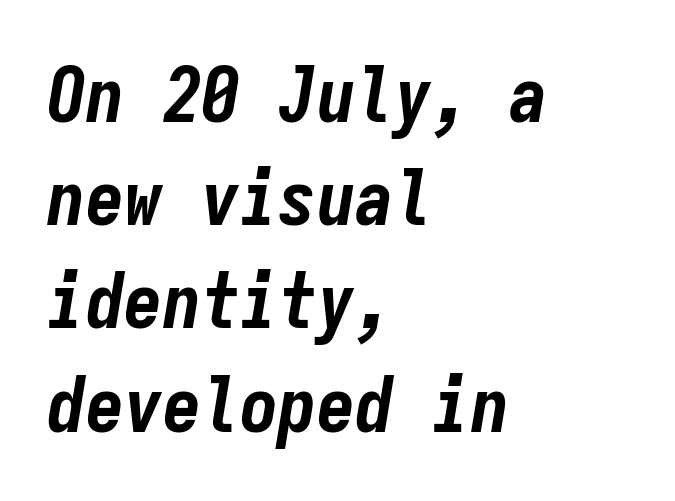
{"italic": "yes", "lean": "right", "slant_degrees": 9, "bold": "yes", "weight": "bold", "width": "condensed", "stroke_contrast": "low", "x_height": "medium", "monospaced": "yes", "underline": "no", "align": "left", "line_spacing": "normal", "line_spacing_ratio": 1.34, "letter_spacing": "normal", "letter_spacing_em": 0.0, "glyph_px": 77}
